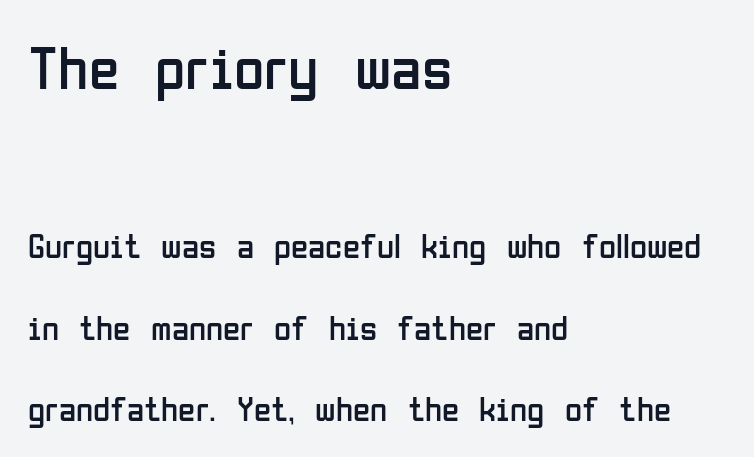
The image shows 62 px regular-weight, condensed sans-serif type, upright; set left-aligned, loose line spacing (2.34x), normal letter spacing, not underlined; the first (top) block is 1.77x larger; low stroke contrast and a medium x-height.
